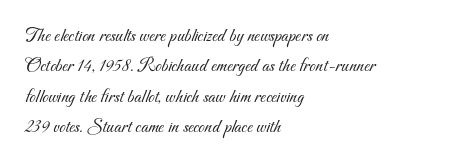
A typesetter would call this leading conventional body-copy spacing. Where is the straight margin? On the left. Stem width sits at or under what a default text font uses. The words here are not underlined.
